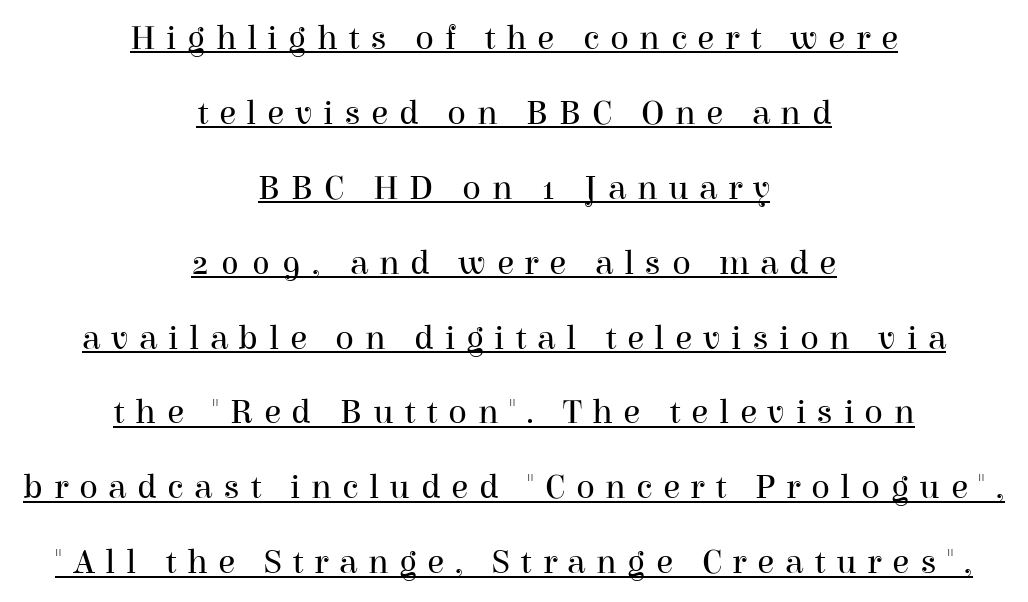
{"serif": "yes", "italic": "no", "bold": "no", "weight": "regular", "width": "normal", "stroke_contrast": "high", "x_height": "medium", "monospaced": "no", "underline": "yes", "align": "center", "line_spacing": "loose", "line_spacing_ratio": 2.14, "letter_spacing": "wide", "letter_spacing_em": 0.3, "glyph_px": 35}
